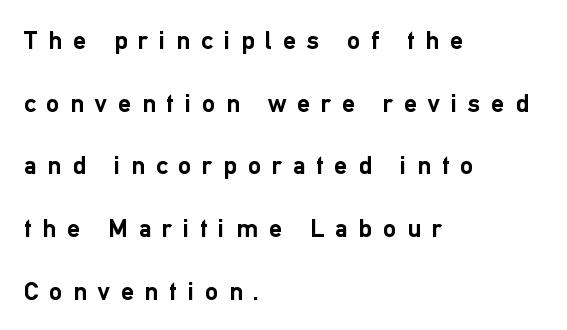
{"italic": "no", "bold": "yes", "underline": "no", "align": "left", "line_spacing": "loose", "line_spacing_ratio": 2.41, "letter_spacing": "wide", "letter_spacing_em": 0.42, "glyph_px": 26}
